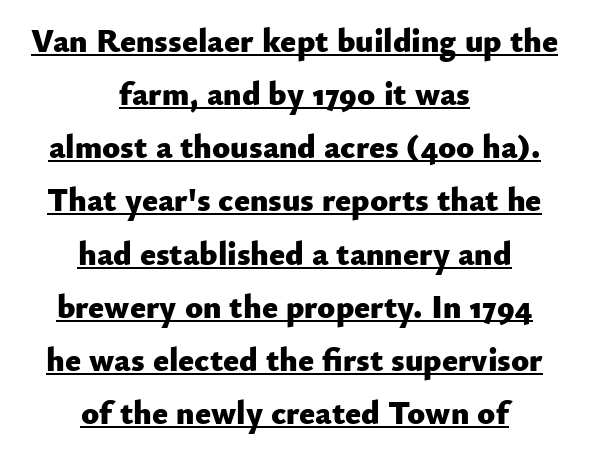
Q: Is the text bold? A: Yes.
Q: Is the text italic (slanted)? A: No, it is upright.
Q: Is the typeface a serif or a sans-serif typeface? A: Sans-serif.
Q: Is the text underlined? A: Yes.
Q: How is the paragraph aligned? A: Centered.
Q: Is the spacing between letters normal or unusually wide? A: Normal.
Q: Is the spacing between lines tight, normal or loose? A: Normal.
Q: Width (condensed, normal, or wide)? A: Normal.
Q: Stroke contrast? A: Low.
Q: x-height? A: Small.
Q: Monospaced? A: No.
